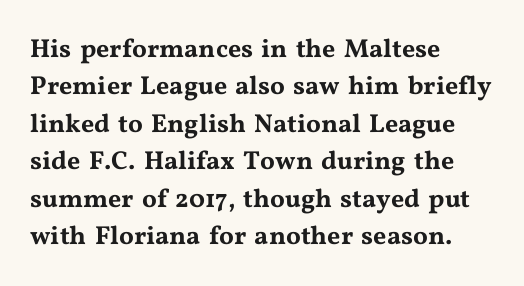
Q: Is the text italic (slanted)? A: No, it is upright.
Q: Is the text underlined? A: No.
Q: How is the paragraph aligned? A: Left-aligned.
Q: Is the spacing between letters normal or unusually wide? A: Normal.
Q: Is the spacing between lines tight, normal or loose? A: Normal.
